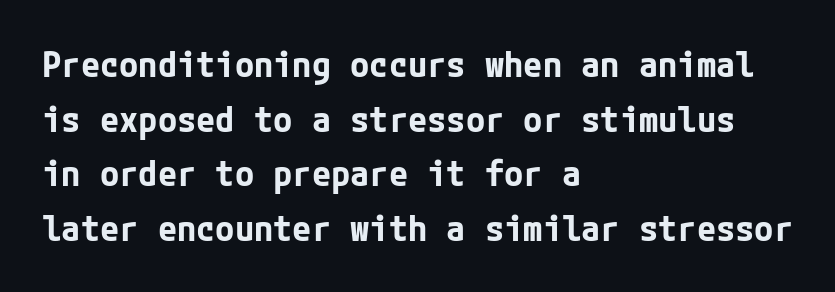
Strong, thick strokes mark this as bold type. Italic? Not at all — the glyphs are vertical. This sample uses plain, unmodified letter spacing. Short and long lines alike share a common starting point at left. No feet cap the strokes, marking this as sans-serif type.
